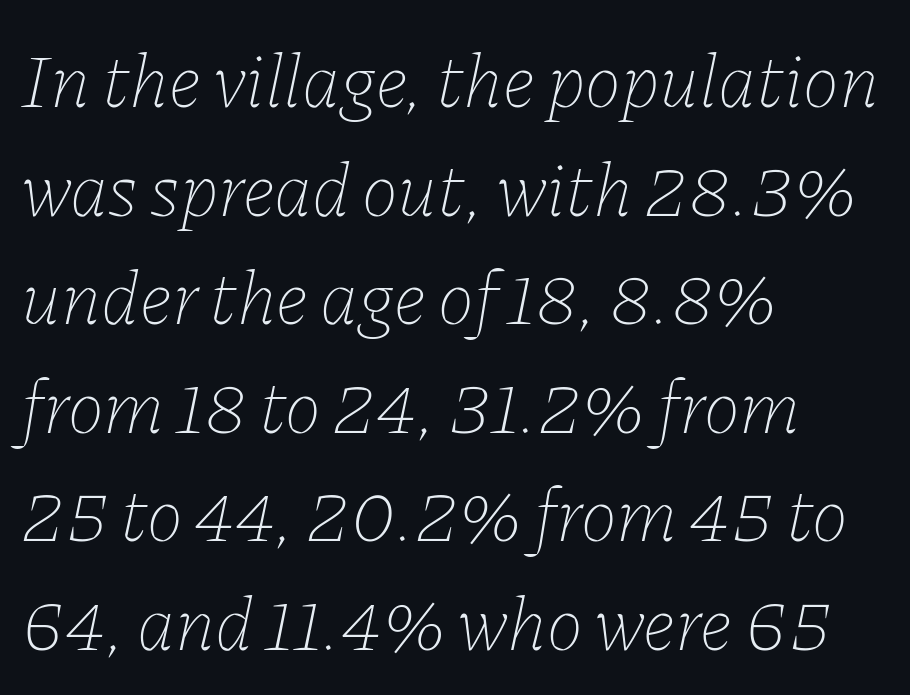
Q: Is the text bold? A: No.
Q: Is the text italic (slanted)? A: Yes, it leans right by about 11 degrees.
Q: Is the text underlined? A: No.
Q: How is the paragraph aligned? A: Left-aligned.
Q: Is the spacing between letters normal or unusually wide? A: Normal.
Q: Is the spacing between lines tight, normal or loose? A: Normal.
Q: Width (condensed, normal, or wide)? A: Normal.
Q: Stroke contrast? A: Low.
Q: x-height? A: Medium.
Q: Monospaced? A: No.
